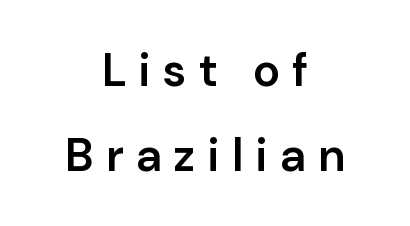
The passage shown is not underscored anywhere. You can tell it's not italic because the verticals are truly vertical. Weight: semibold (demi). The lines in this sample share a center point and differ in where they start and stop. Examine the stroke ends and you'll find no serifs.
